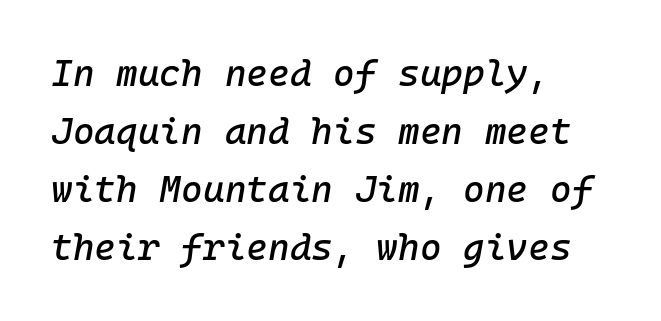
The vertical gap from one line to the next is medium. These lines were composed using italics. This sample uses plain, unmodified letter spacing. Is the block centered? No — it sits flush against the left margin. Descenders are the only things crossing below the line.
